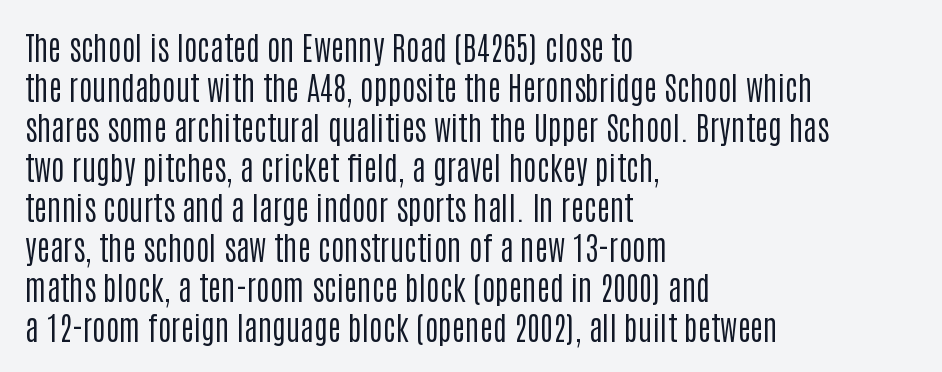
Is the letter spacing exaggerated? No — it looks like the ordinary default. Teacher's note: observe the even left margin — that is flush-left alignment. These lines are composed in type without serifs. The gap between lines stays unmarked.
